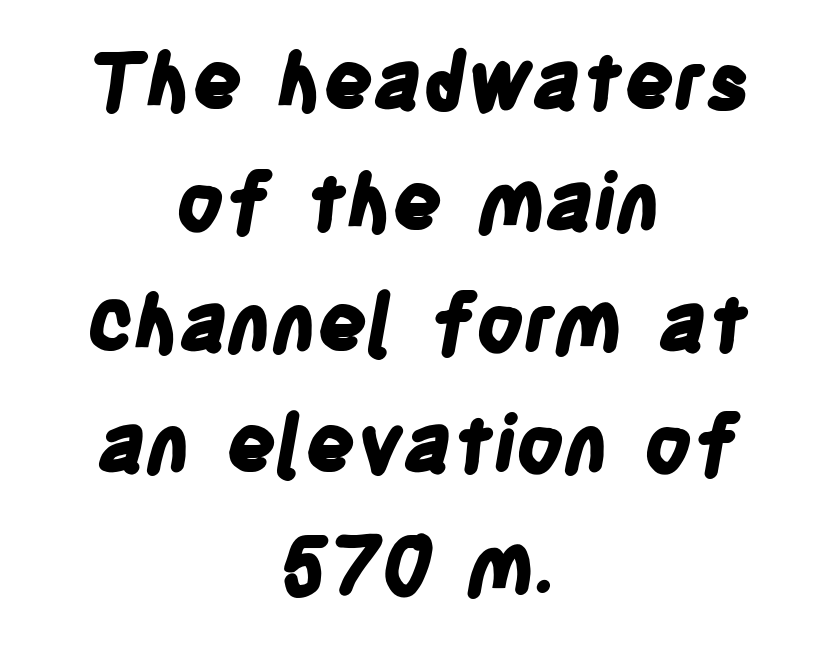
The image shows 78 px bold, condensed sans-serif type; set centered, normal line spacing (1.55x), normal letter spacing, not underlined; low stroke contrast and a large x-height.
